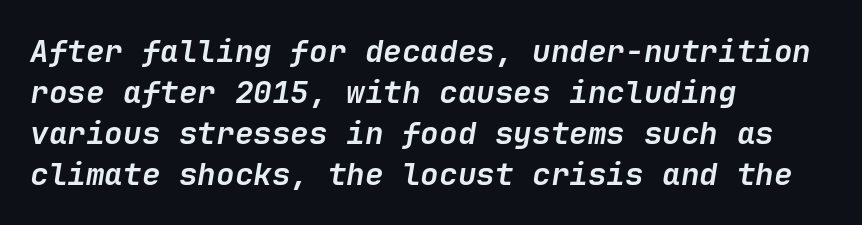
{"italic": "yes", "lean": "right", "slant_degrees": 9, "bold": "yes", "weight": "semibold", "width": "normal", "stroke_contrast": "low", "x_height": "medium", "underline": "no", "align": "left", "line_spacing": "normal", "line_spacing_ratio": 1.32, "letter_spacing": "normal", "letter_spacing_em": 0.0, "glyph_px": 31}
